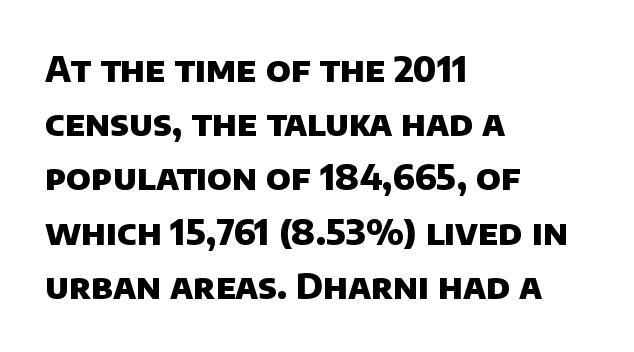
{"serif": "no", "bold": "yes", "weight": "heavy", "width": "normal", "stroke_contrast": "low", "x_height": "large", "monospaced": "no", "underline": "no", "align": "left", "line_spacing": "normal", "line_spacing_ratio": 1.55, "letter_spacing": "normal", "letter_spacing_em": 0.0, "glyph_px": 35}
